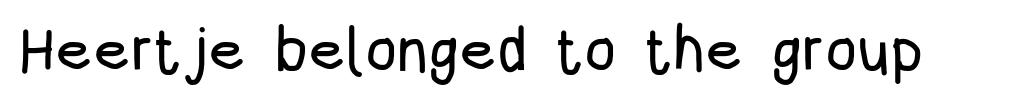
Unmarked baselines from the first word to the last. Do the letters lean? They stand straight. Looks like regular typesetting: each glyph gets only the width it needs. Observe the ordinary spacing: letters are neighbours, not strangers.
